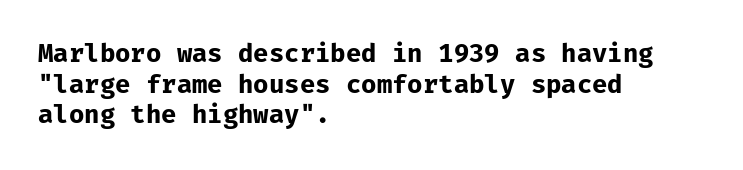
In CSS terms this would be text-align: left. Anything drawn beneath the words? Only blank space. Posture: upright roman. As a designer I'd log this as weight 700, bold.
